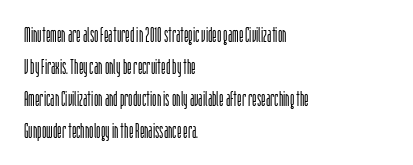
{"italic": "no", "bold": "no", "underline": "no", "align": "left", "line_spacing": "normal", "line_spacing_ratio": 1.52, "letter_spacing": "normal", "letter_spacing_em": 0.0, "glyph_px": 21}
